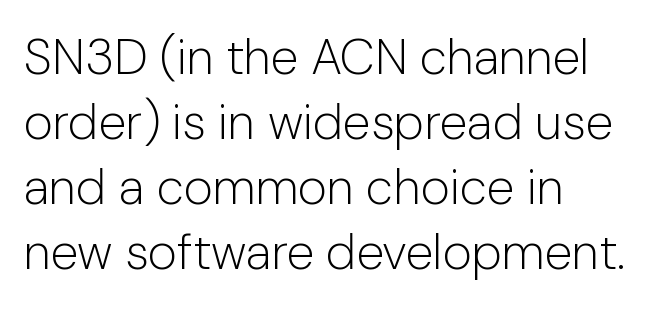
Q: Is the text bold? A: No.
Q: Is the text italic (slanted)? A: No, it is upright.
Q: Is the typeface a serif or a sans-serif typeface? A: Sans-serif.
Q: Is the text underlined? A: No.
Q: How is the paragraph aligned? A: Left-aligned.
Q: Is the spacing between letters normal or unusually wide? A: Normal.
Q: Is the spacing between lines tight, normal or loose? A: Normal.
Q: Width (condensed, normal, or wide)? A: Normal.
Q: Stroke contrast? A: Low.
Q: x-height? A: Medium.
Q: Monospaced? A: No.
